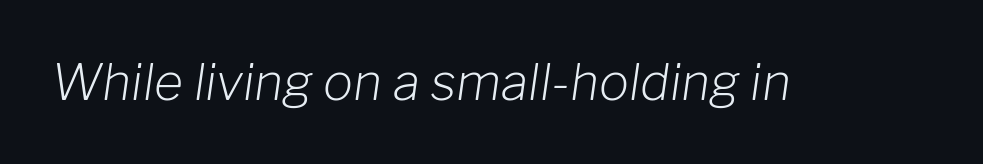
The image shows 50 px light type, italic (leaning right); set normal letter spacing, not underlined; low stroke contrast and a medium x-height.
